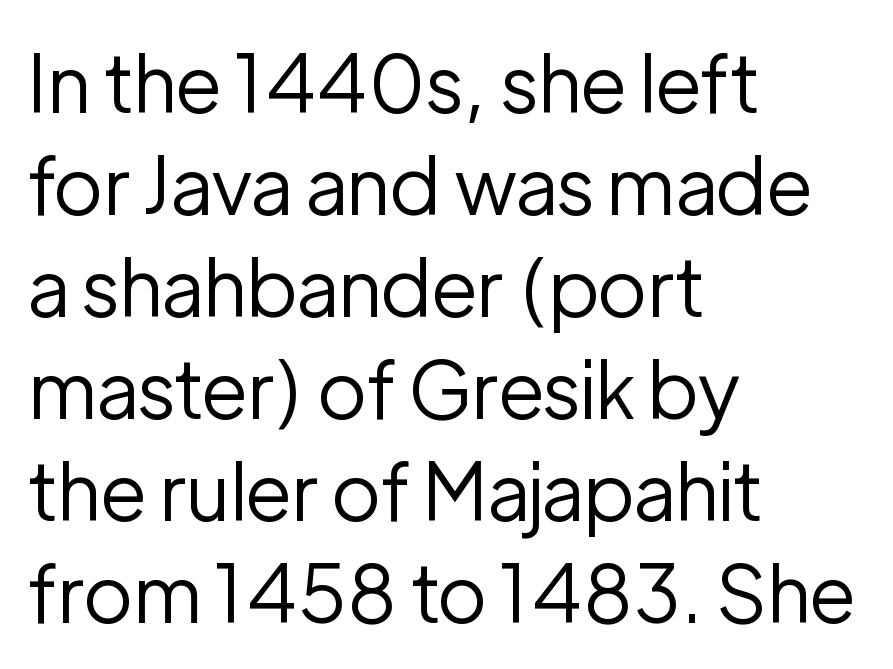
Q: Is the text bold? A: No.
Q: Is the text italic (slanted)? A: No, it is upright.
Q: Is the typeface a serif or a sans-serif typeface? A: Sans-serif.
Q: Is the text underlined? A: No.
Q: How is the paragraph aligned? A: Left-aligned.
Q: Is the spacing between letters normal or unusually wide? A: Normal.
Q: Is the spacing between lines tight, normal or loose? A: Normal.
Q: Width (condensed, normal, or wide)? A: Normal.
Q: Stroke contrast? A: Low.
Q: x-height? A: Medium.
Q: Monospaced? A: No.
